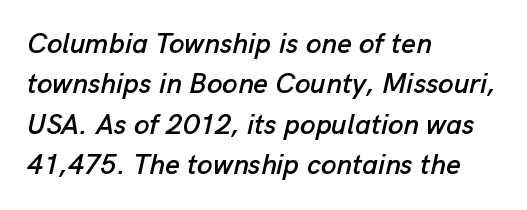
{"italic": "yes", "lean": "right", "slant_degrees": 13, "width": "normal", "stroke_contrast": "low", "x_height": "medium", "monospaced": "no", "underline": "no", "align": "left", "line_spacing": "normal", "line_spacing_ratio": 1.44, "letter_spacing": "normal", "letter_spacing_em": 0.0, "glyph_px": 28}
